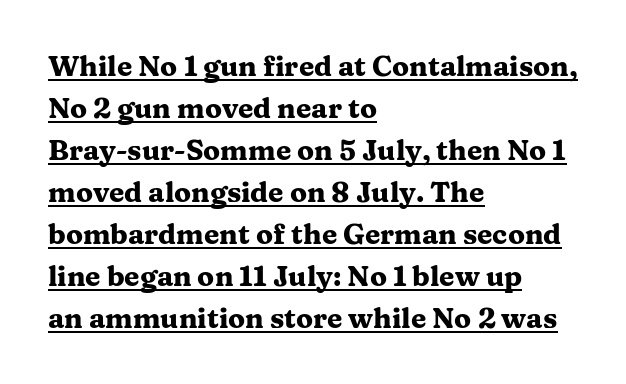
A typographer would call this underscored text. The passage is arranged the way most books set body copy — flush left. The face used here is rendered with its standard letterfit. Reading down the column, the eye jumps a familiar distance to each next line. Designer's note — italics off, roman on.
